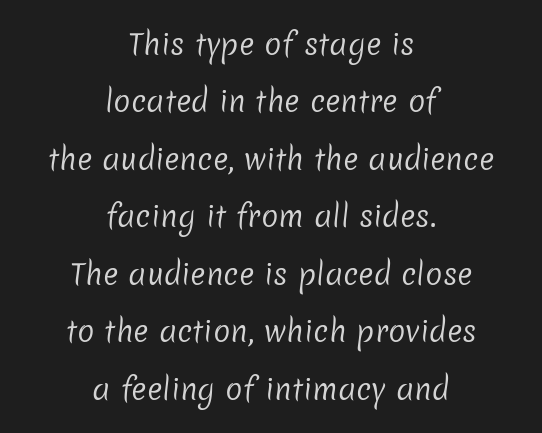
{"serif": "no", "bold": "no", "weight": "regular", "width": "normal", "stroke_contrast": "low", "x_height": "medium", "monospaced": "no", "underline": "no", "align": "center", "line_spacing": "loose", "line_spacing_ratio": 1.98, "letter_spacing": "normal", "letter_spacing_em": 0.0, "glyph_px": 29}
